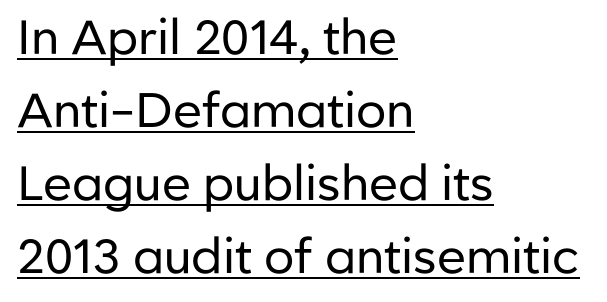
Look at the tracking — it's just the regular setting, nothing added. Weight: regular or lighter. These lines are set flush left with a ragged right edge. The words here are underlined. Style check: upright. No feet cap the strokes, marking this as sans-serif type.
